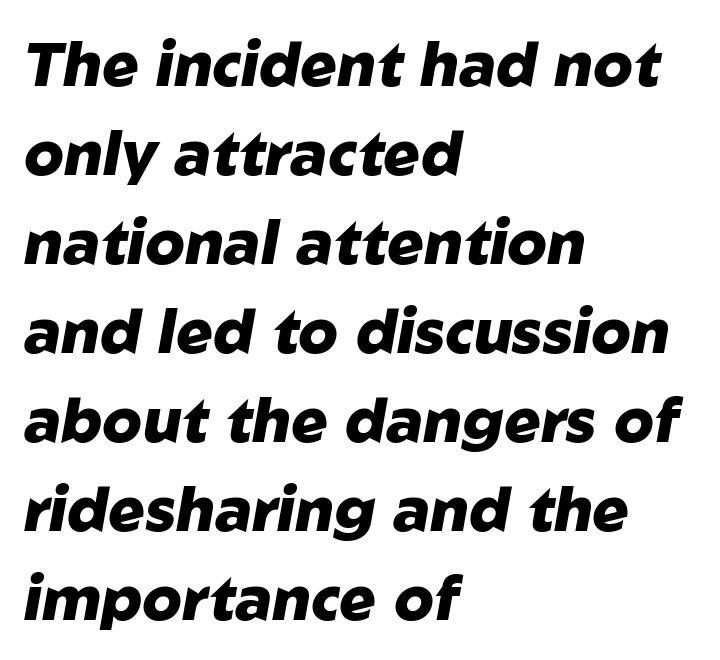
Q: Is the text bold? A: Yes.
Q: Is the text italic (slanted)? A: Yes, it leans right by about 10 degrees.
Q: Is the text underlined? A: No.
Q: How is the paragraph aligned? A: Left-aligned.
Q: Is the spacing between letters normal or unusually wide? A: Normal.
Q: Is the spacing between lines tight, normal or loose? A: Normal.
Q: Width (condensed, normal, or wide)? A: Normal.
Q: Stroke contrast? A: Low.
Q: x-height? A: Medium.
Q: Monospaced? A: No.
